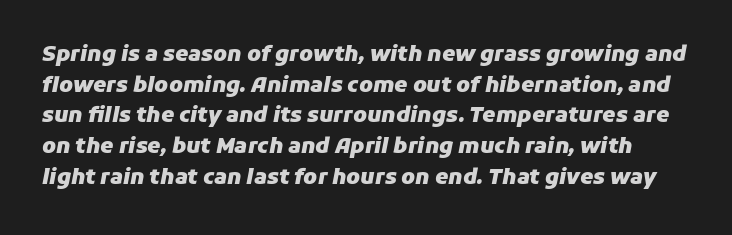
As a designer I'd log this as weight 700, bold. Descenders are the only things crossing below the line. Spacing between characters is what you'd get straight out of the box. Horizontal bands of white between lines are of average thickness. The whole block is typeset with a tilt.
